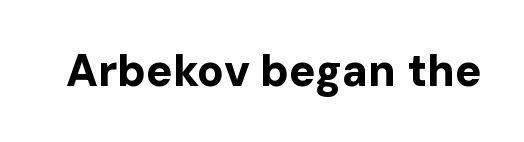
The image shows 44 px bold sans-serif type, upright; set normal letter spacing, not underlined; low stroke contrast and a medium x-height.
